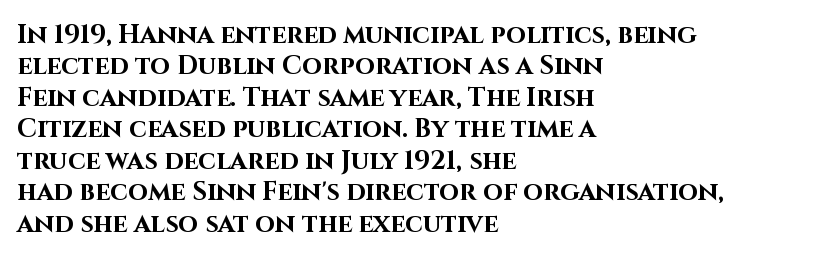
{"italic": "no", "bold": "yes", "underline": "no", "align": "left", "line_spacing_ratio": 1.21, "letter_spacing": "normal", "letter_spacing_em": 0.0, "glyph_px": 26}
